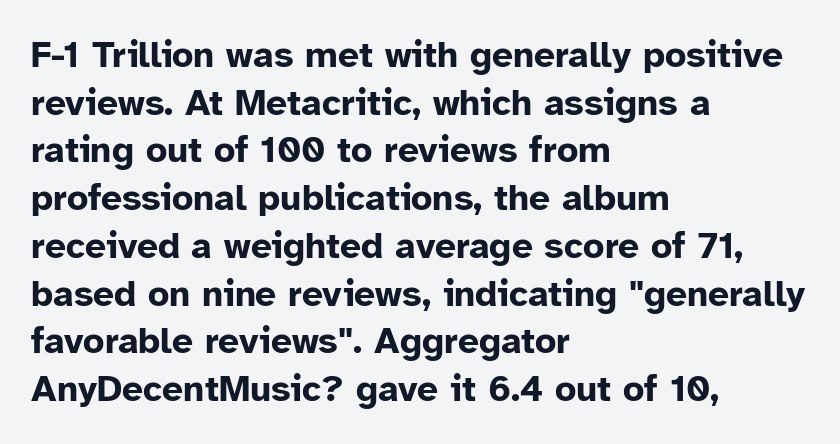
The image shows 37 px bold sans-serif type, upright; set left-aligned, normal line spacing (1.29x), normal letter spacing, not underlined; low stroke contrast and a medium x-height.
